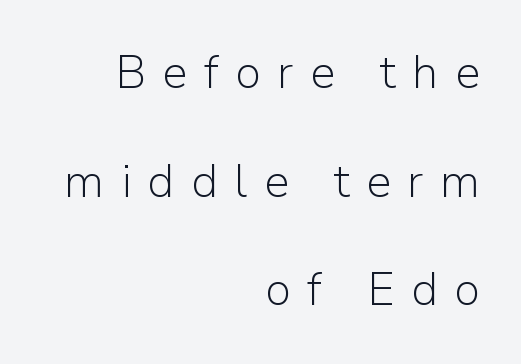
{"serif": "no", "italic": "no", "bold": "no", "weight": "light", "width": "normal", "stroke_contrast": "low", "x_height": "medium", "monospaced": "no", "underline": "no", "align": "right", "line_spacing": "loose", "line_spacing_ratio": 2.36, "letter_spacing": "wide", "letter_spacing_em": 0.35, "glyph_px": 46}
